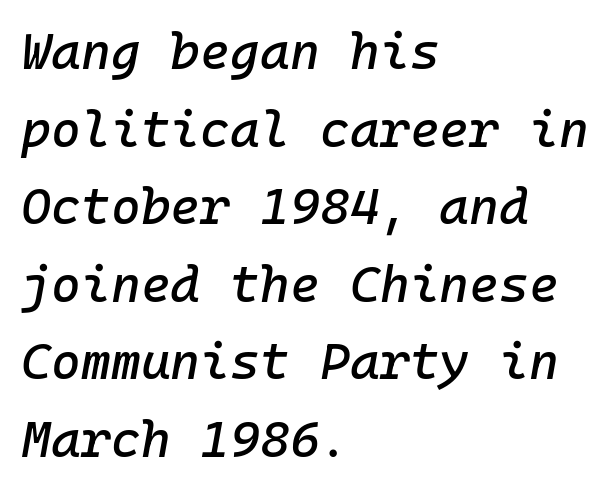
Q: Is the text italic (slanted)? A: Yes, it leans right by about 10 degrees.
Q: Is the text underlined? A: No.
Q: How is the paragraph aligned? A: Left-aligned.
Q: Is the spacing between letters normal or unusually wide? A: Normal.
Q: Is the spacing between lines tight, normal or loose? A: Normal.
Q: Width (condensed, normal, or wide)? A: Normal.
Q: Stroke contrast? A: Low.
Q: x-height? A: Medium.
